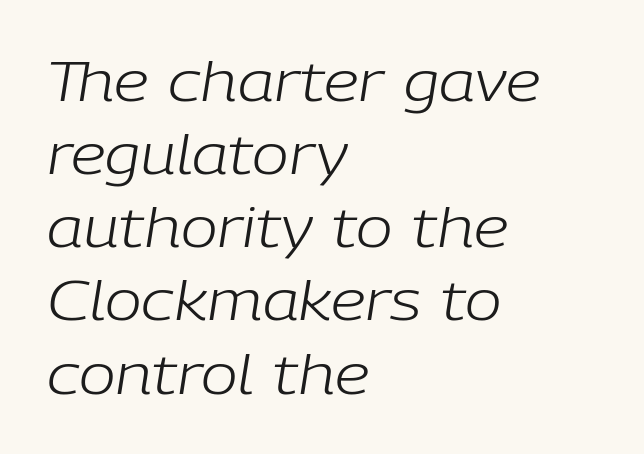
{"italic": "yes", "lean": "right", "slant_degrees": 9, "bold": "no", "weight": "light", "width": "normal", "stroke_contrast": "low", "x_height": "medium", "monospaced": "no", "underline": "no", "align": "left", "line_spacing": "normal", "line_spacing_ratio": 1.33, "letter_spacing": "normal", "letter_spacing_em": 0.0, "glyph_px": 55}
